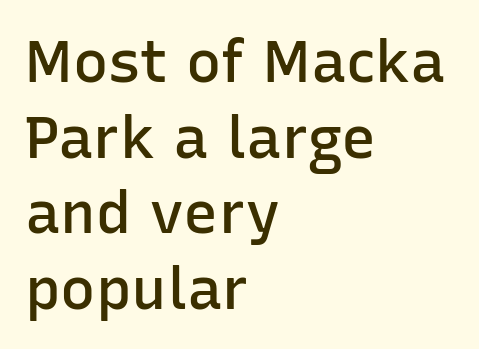
Q: Is the text bold? A: Semi-bold.
Q: Is the text italic (slanted)? A: No, it is upright.
Q: Is the typeface a serif or a sans-serif typeface? A: Sans-serif.
Q: Is the text underlined? A: No.
Q: How is the paragraph aligned? A: Left-aligned.
Q: Is the spacing between letters normal or unusually wide? A: Normal.
Q: Is the spacing between lines tight, normal or loose? A: Normal.
Q: Width (condensed, normal, or wide)? A: Normal.
Q: Stroke contrast? A: Low.
Q: x-height? A: Medium.
Q: Monospaced? A: No.
